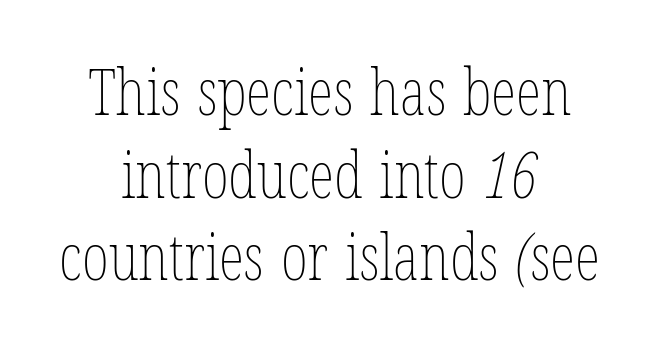
The image shows 65 px thin, condensed type; set centered, normal line spacing (1.27x), normal letter spacing, not underlined; low stroke contrast and a medium x-height.
